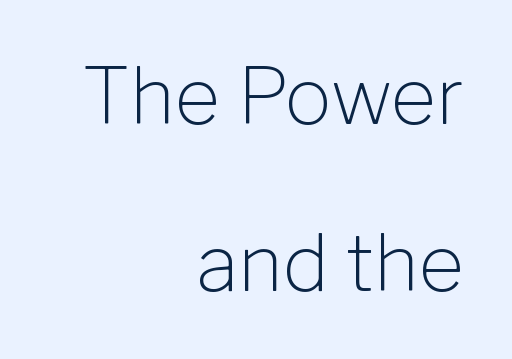
Observe the absence of serifs on each vertical stroke in this sample. The line-height multiplier appears high, well above default. Is the letter spacing exaggerated? No — it looks like the ordinary default. All the whitespace from short lines collects on the left. Think of a printed novel: that variable character pitch is what you see here.
